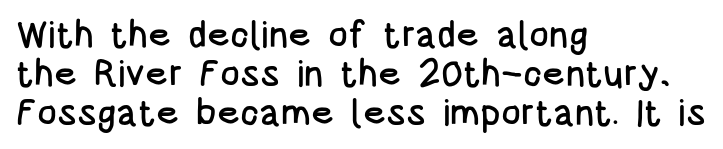
Q: Is the text italic (slanted)? A: No, it is upright.
Q: Is the typeface a serif or a sans-serif typeface? A: Sans-serif.
Q: Is the text underlined? A: No.
Q: How is the paragraph aligned? A: Left-aligned.
Q: Is the spacing between letters normal or unusually wide? A: Normal.
Q: Is the spacing between lines tight, normal or loose? A: Tight.
Q: Width (condensed, normal, or wide)? A: Condensed.
Q: Stroke contrast? A: Low.
Q: x-height? A: Large.
Q: Monospaced? A: No.
